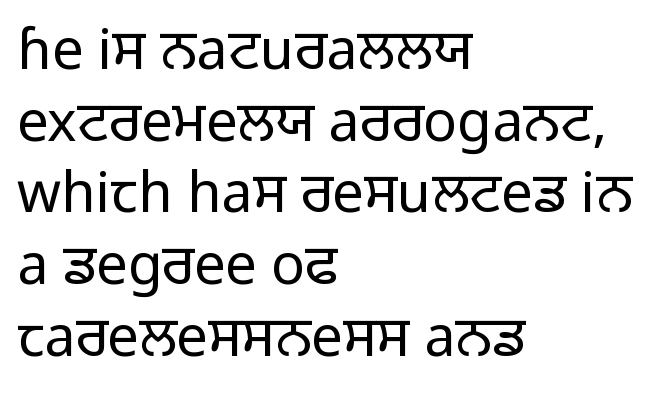
The image shows 56 px light sans-serif type, upright; set left-aligned, normal line spacing (1.28x), normal letter spacing, not underlined; low stroke contrast and a medium x-height.
